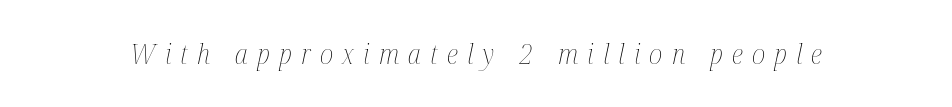
The image shows 28 px thin, condensed type, italic (leaning right); set unusually wide letter spacing (+0.33 em), not underlined; medium stroke contrast and a medium x-height.
